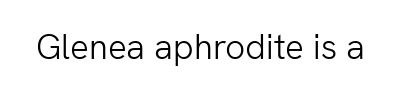
{"serif": "no", "italic": "no", "bold": "no", "weight": "light", "width": "normal", "stroke_contrast": "low", "x_height": "medium", "monospaced": "no", "underline": "no", "letter_spacing": "normal", "letter_spacing_em": 0.0, "glyph_px": 35}
